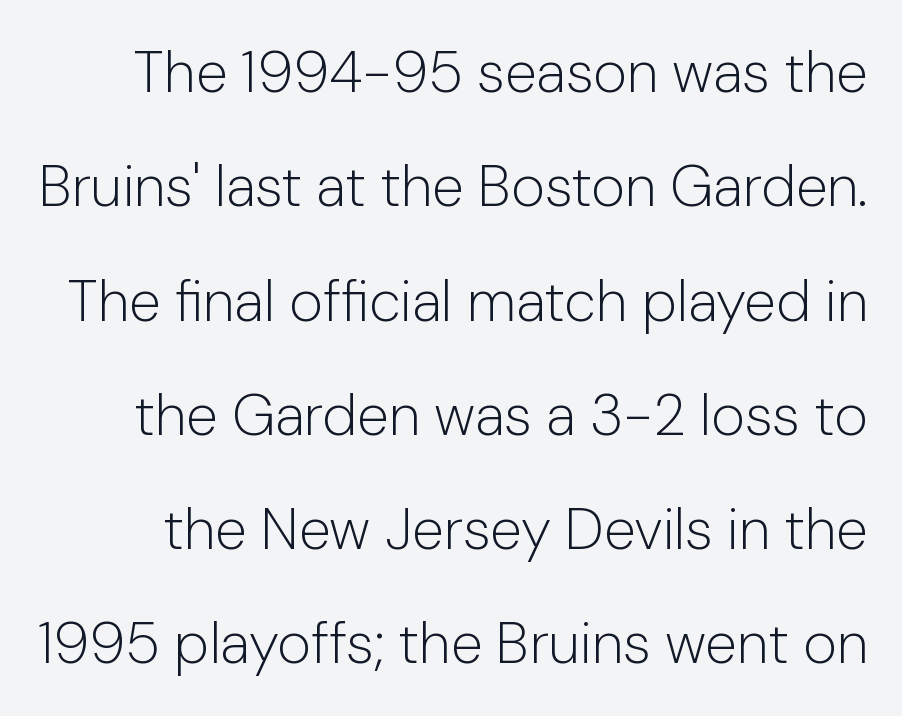
{"serif": "no", "italic": "no", "bold": "no", "weight": "light", "width": "normal", "stroke_contrast": "low", "x_height": "medium", "monospaced": "no", "underline": "no", "line_spacing": "loose", "line_spacing_ratio": 1.97, "letter_spacing": "normal", "letter_spacing_em": 0.0, "glyph_px": 58}
